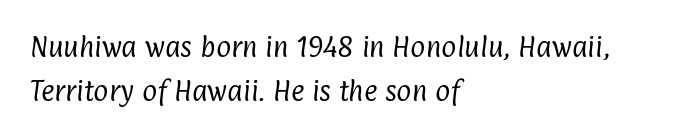
The ragged edge is on the right, which tells us the setting is flush left. The letters look calm and open, with moderate or lighter stems. How are the letters spaced? Ordinarily, with no added tracking. The leading is generous, giving the passage an open texture. The specimen omits any rule beneath the text block's lines.
